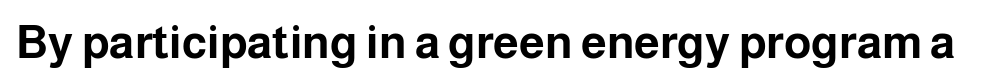
The type family on display is of the sans-serif kind. The area under the type is left untouched. Set as a true bold cut, around the 700 mark. Letter spacing: default. Each letter keeps its own natural width here, so spacing adapts to shape. A typesetter would mark this as roman, not italic.
